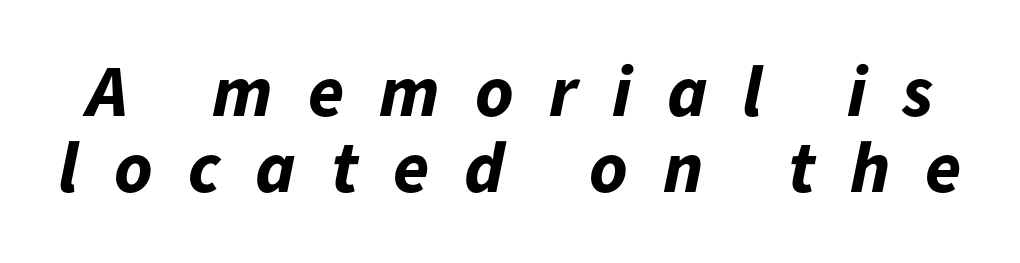
The image shows 73 px bold type, italic (leaning right); set tight line spacing (1.04x), unusually wide letter spacing (+0.48 em), not underlined; low stroke contrast and a medium x-height.
